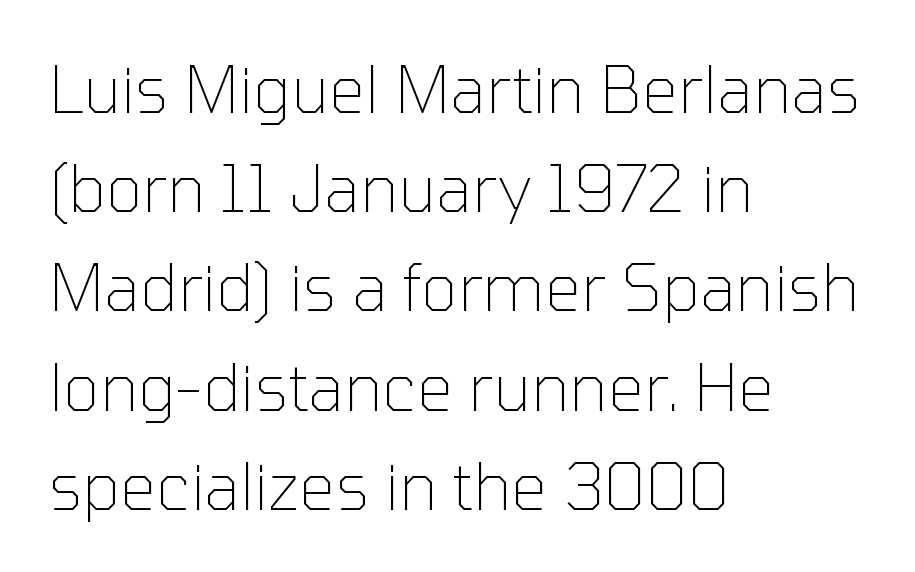
Q: Is the text bold? A: No.
Q: Is the text italic (slanted)? A: No, it is upright.
Q: Is the typeface a serif or a sans-serif typeface? A: Sans-serif.
Q: Is the text underlined? A: No.
Q: How is the paragraph aligned? A: Left-aligned.
Q: Is the spacing between letters normal or unusually wide? A: Normal.
Q: Is the spacing between lines tight, normal or loose? A: Normal.
Q: Width (condensed, normal, or wide)? A: Normal.
Q: Stroke contrast? A: Low.
Q: x-height? A: Medium.
Q: Monospaced? A: No.
